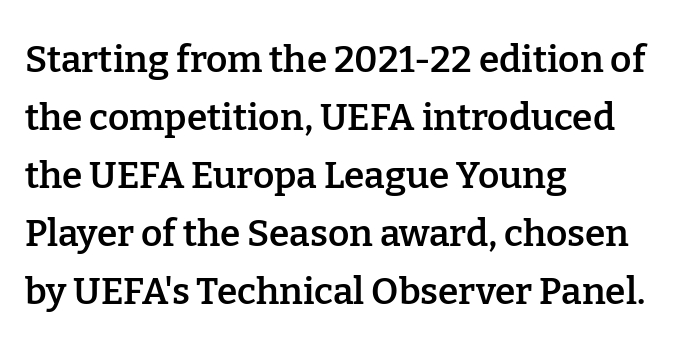
The image shows 37 px semibold serif type, upright; set left-aligned, normal line spacing (1.57x), normal letter spacing, not underlined; low stroke contrast and a medium x-height.
